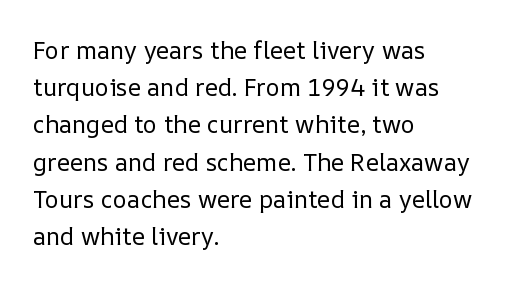
Q: Is the text bold? A: No.
Q: Is the text italic (slanted)? A: No, it is upright.
Q: Is the text underlined? A: No.
Q: How is the paragraph aligned? A: Left-aligned.
Q: Is the spacing between letters normal or unusually wide? A: Normal.
Q: Is the spacing between lines tight, normal or loose? A: Normal.
